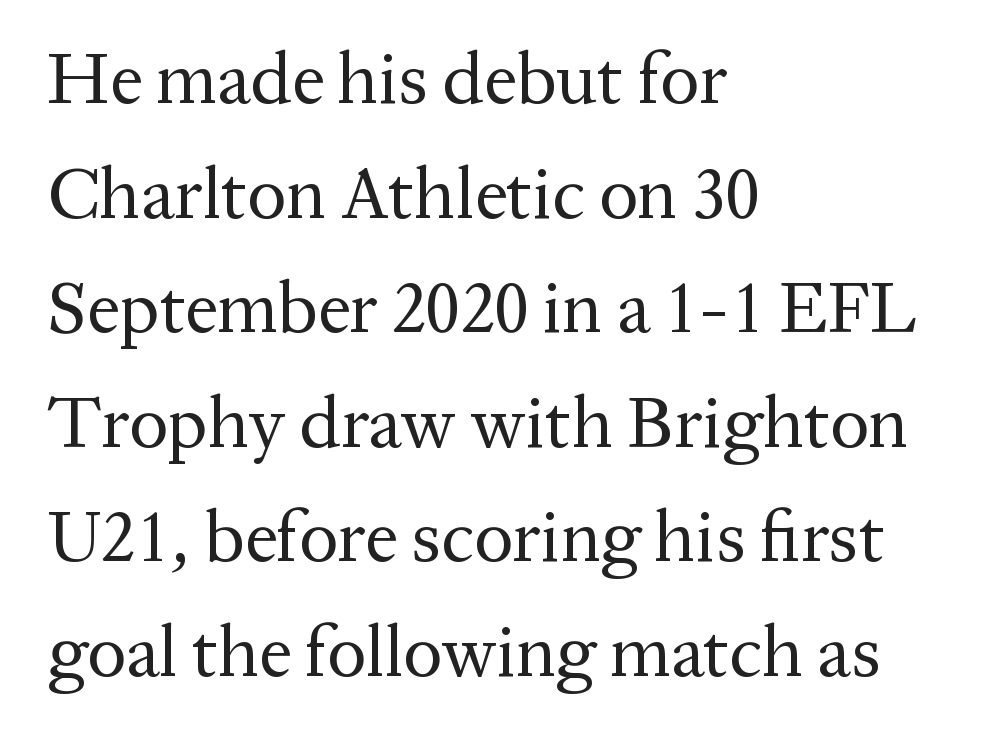
{"serif": "yes", "italic": "no", "bold": "no", "weight": "regular", "width": "normal", "stroke_contrast": "medium", "x_height": "medium", "monospaced": "no", "underline": "no", "align": "left", "line_spacing": "normal", "line_spacing_ratio": 1.57, "letter_spacing": "normal", "letter_spacing_em": 0.0, "glyph_px": 73}
